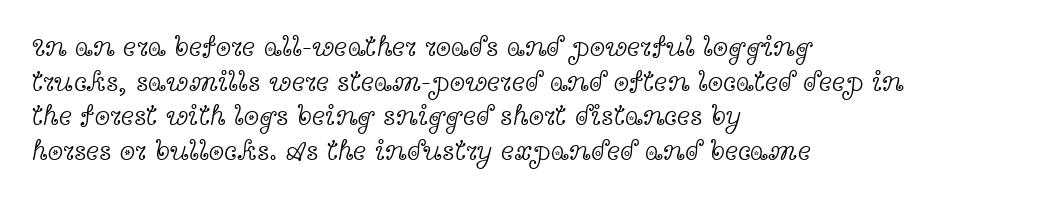
{"serif": "yes", "italic": "no", "bold": "no", "weight": "light", "width": "wide", "x_height": "medium", "monospaced": "no", "underline": "no", "align": "left", "line_spacing_ratio": 1.24, "letter_spacing": "normal", "letter_spacing_em": 0.0, "glyph_px": 28}
